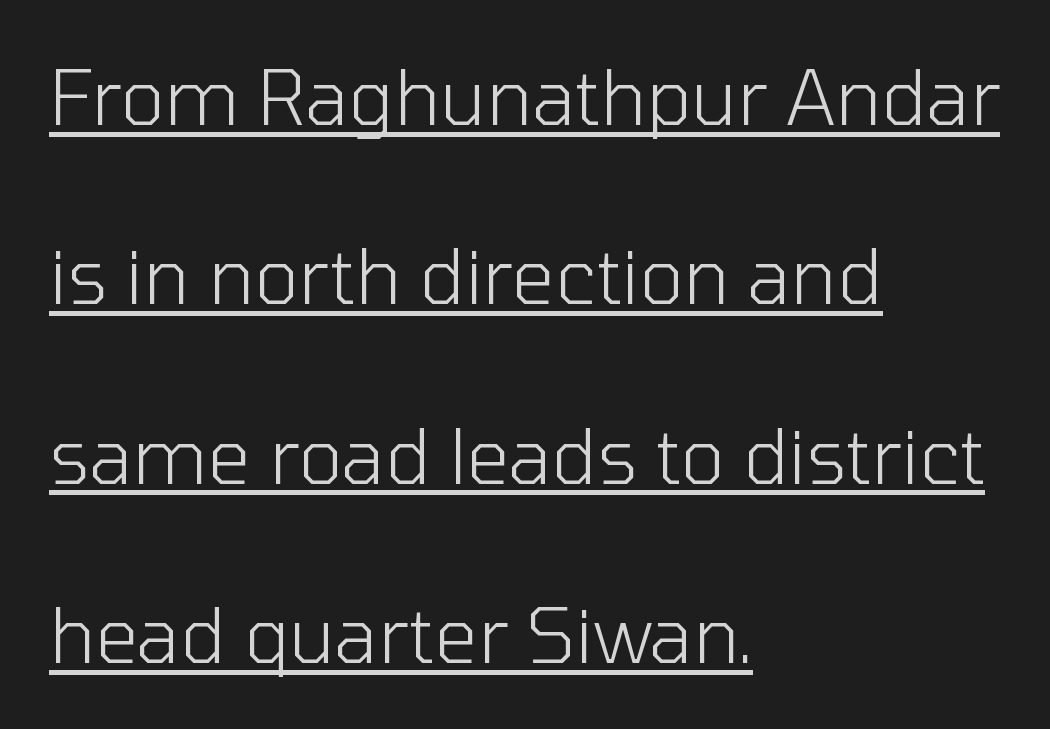
The image shows 76 px light sans-serif type, upright; set left-aligned, loose line spacing (2.36x), normal letter spacing, underlined; low stroke contrast and a medium x-height.
